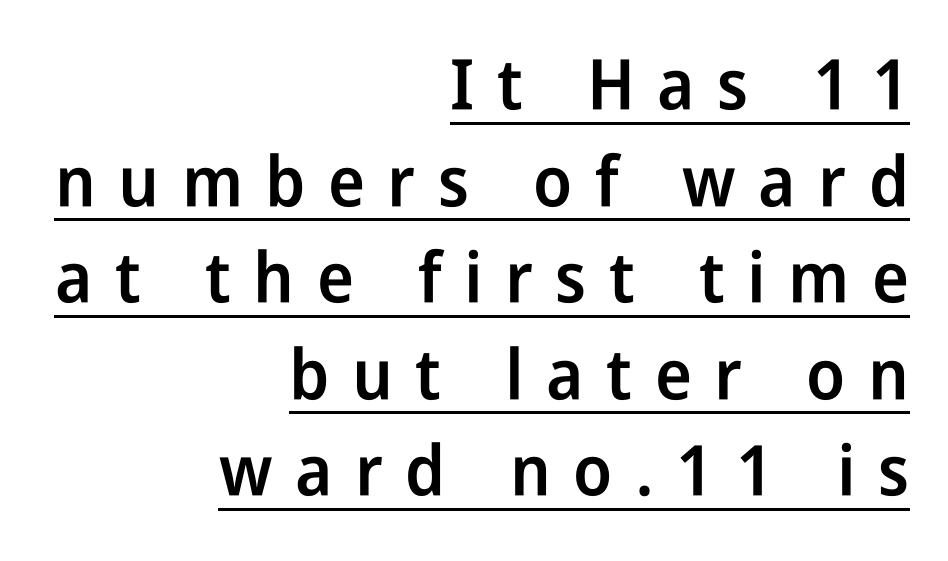
Reading down the column, the eye jumps a familiar distance to each next line. Varying glyph widths throughout — classic text-font behaviour. A flush-right, rag-left setting is used for this passage. The typesetting leans somewhat heavy: a semibold. The string is rendered with underlining switched on.
